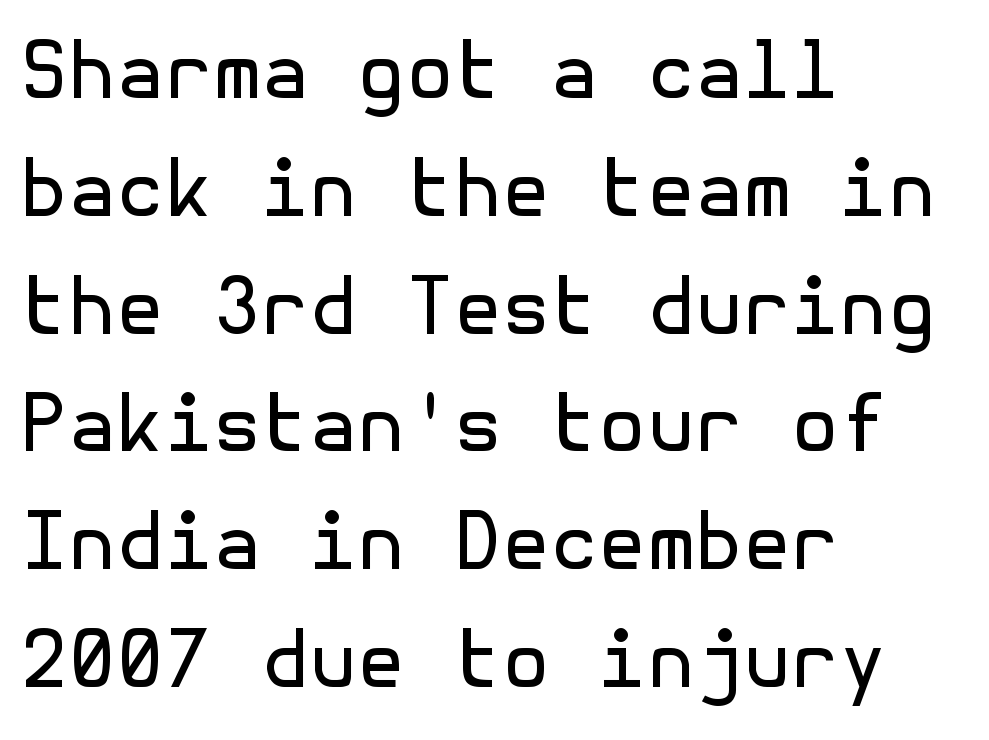
Words float on clear page, feet unadorned. Unlike italic type, these characters show no tilt at all. Stroke thickness stays within the range of a standard reading face or lighter. The designer left line spacing at the default. The tracking reads as untouched default to a designer's eye. This sample is left-justified, so line endings fall wherever the words run out.
